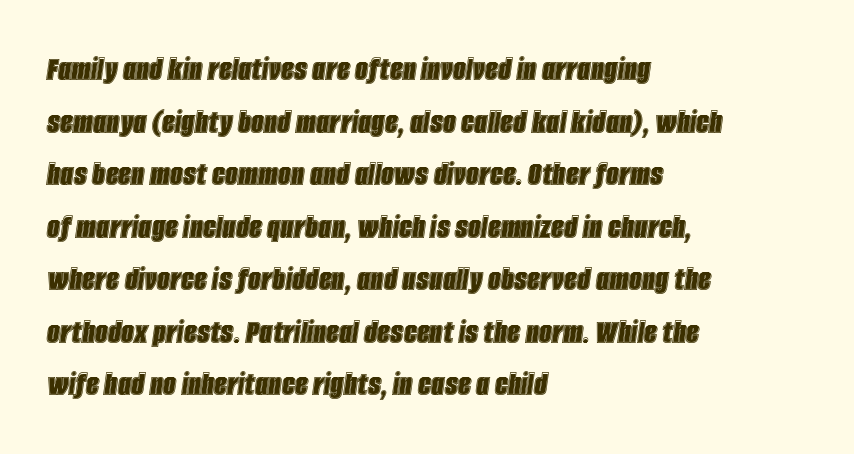
Q: Is the text italic (slanted)? A: Yes, it leans right by about 8 degrees.
Q: Is the text underlined? A: No.
Q: How is the paragraph aligned? A: Left-aligned.
Q: Is the spacing between letters normal or unusually wide? A: Normal.
Q: Is the spacing between lines tight, normal or loose? A: Normal.
Q: Width (condensed, normal, or wide)? A: Condensed.
Q: x-height? A: Large.
Q: Monospaced? A: No.
